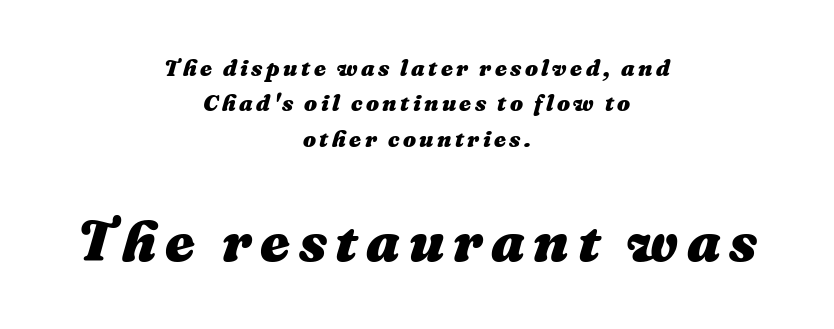
Q: Is the text bold? A: Yes.
Q: Is the text italic (slanted)? A: Yes, it leans right by about 16 degrees.
Q: Is the text underlined? A: No.
Q: How is the paragraph aligned? A: Centered.
Q: Is the spacing between lines tight, normal or loose? A: Normal.
Q: Which block of text is set in a larger size, the first (top) or the second (bottom)? A: The second (bottom) one.
Q: Width (condensed, normal, or wide)? A: Normal.
Q: Stroke contrast? A: Medium.
Q: x-height? A: Medium.
Q: Monospaced? A: No.
